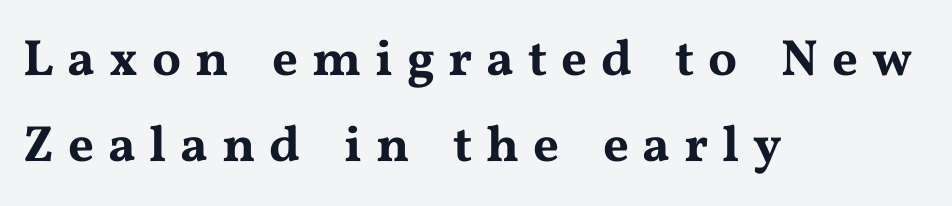
Q: Is the text italic (slanted)? A: No, it is upright.
Q: Is the typeface a serif or a sans-serif typeface? A: Serif.
Q: Is the text underlined? A: No.
Q: How is the paragraph aligned? A: Left-aligned.
Q: Is the spacing between letters normal or unusually wide? A: Unusually wide.
Q: Is the spacing between lines tight, normal or loose? A: Normal.
Q: Width (condensed, normal, or wide)? A: Wide.
Q: Stroke contrast? A: Medium.
Q: x-height? A: Medium.
Q: Monospaced? A: No.
